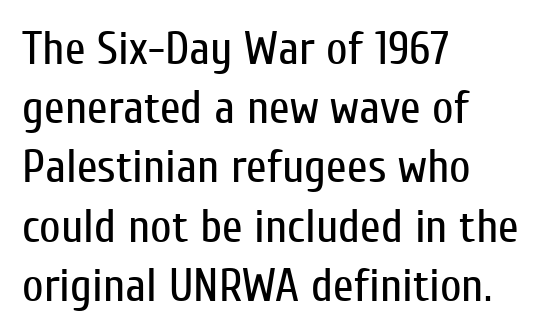
{"serif": "no", "italic": "no", "bold": "no", "weight": "regular", "width": "condensed", "stroke_contrast": "low", "x_height": "medium", "monospaced": "no", "underline": "no", "align": "left", "line_spacing": "normal", "line_spacing_ratio": 1.26, "letter_spacing": "normal", "letter_spacing_em": 0.0, "glyph_px": 47}
